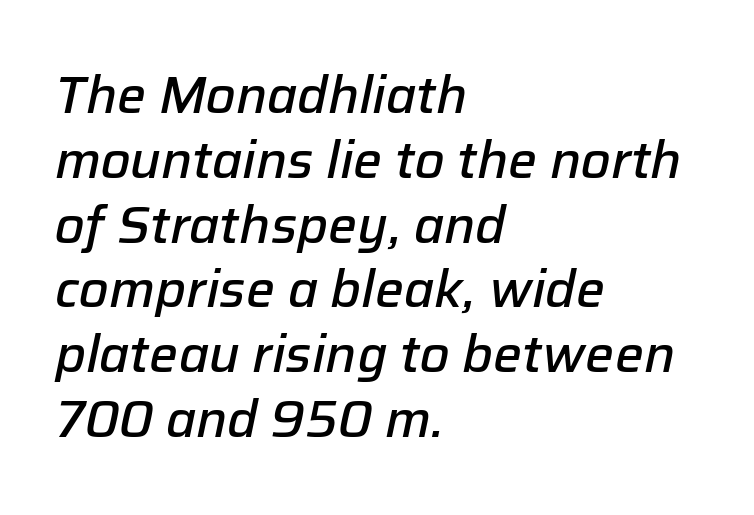
Q: Is the text bold? A: Semi-bold.
Q: Is the text italic (slanted)? A: Yes, it leans right by about 12 degrees.
Q: Is the text underlined? A: No.
Q: How is the paragraph aligned? A: Left-aligned.
Q: Is the spacing between letters normal or unusually wide? A: Normal.
Q: Is the spacing between lines tight, normal or loose? A: Normal.
Q: Width (condensed, normal, or wide)? A: Normal.
Q: Stroke contrast? A: Low.
Q: x-height? A: Medium.
Q: Monospaced? A: No.
